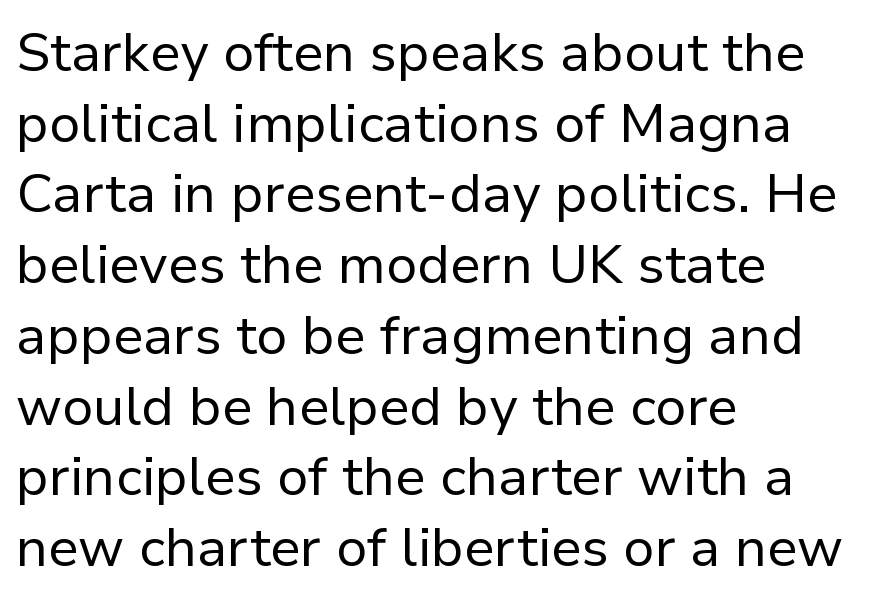
{"serif": "no", "italic": "no", "bold": "no", "weight": "regular", "width": "normal", "stroke_contrast": "low", "x_height": "medium", "monospaced": "no", "underline": "no", "align": "left", "line_spacing": "normal", "line_spacing_ratio": 1.31, "letter_spacing": "normal", "letter_spacing_em": 0.0, "glyph_px": 54}
